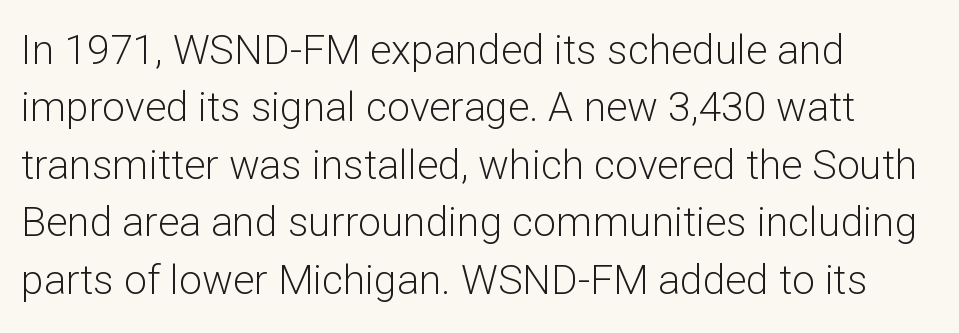
{"serif": "no", "italic": "no", "bold": "no", "weight": "light", "width": "normal", "stroke_contrast": "low", "x_height": "medium", "monospaced": "no", "underline": "no", "align": "left", "line_spacing": "normal", "line_spacing_ratio": 1.4, "letter_spacing": "normal", "letter_spacing_em": 0.0, "glyph_px": 41}
